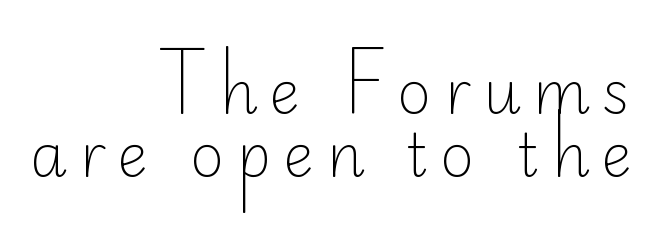
{"serif": "no", "italic": "no", "bold": "no", "weight": "light", "width": "normal", "stroke_contrast": "low", "x_height": "small", "monospaced": "no", "underline": "no", "align": "right", "line_spacing": "tight", "line_spacing_ratio": 1.06, "letter_spacing": "wide", "letter_spacing_em": 0.2, "glyph_px": 59}
